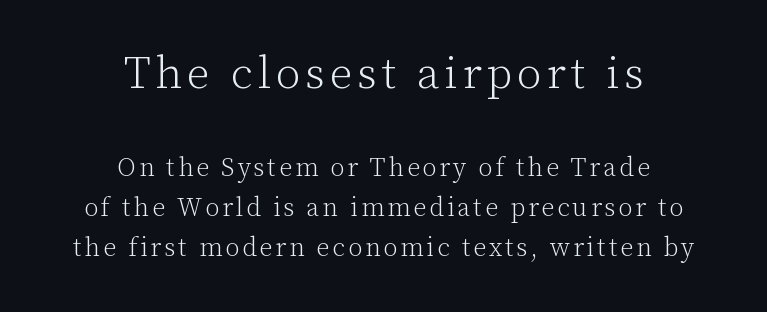
The image shows 45 px light serif type, upright; set centered, normal line spacing (1.55x), not underlined; the first (top) block is 1.73x larger; low stroke contrast and a medium x-height.
